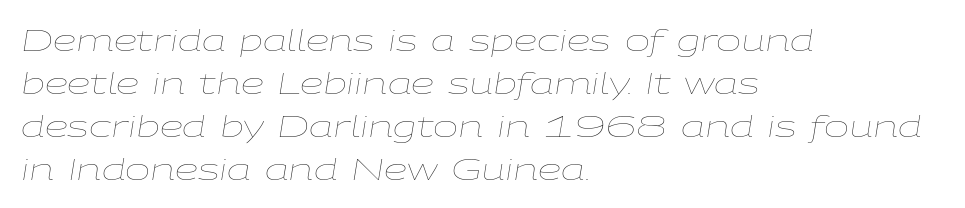
{"italic": "yes", "lean": "right", "slant_degrees": 9, "bold": "no", "weight": "thin", "width": "wide", "stroke_contrast": "low", "x_height": "medium", "monospaced": "no", "underline": "no", "align": "left", "line_spacing": "normal", "line_spacing_ratio": 1.43, "letter_spacing": "normal", "letter_spacing_em": 0.0, "glyph_px": 30}
